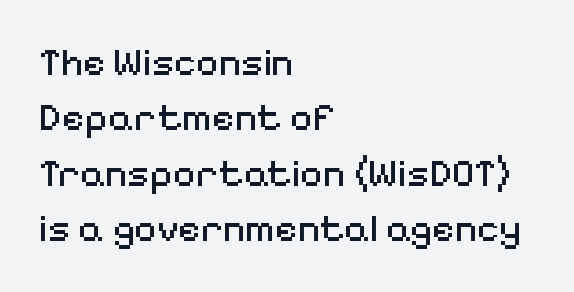
{"serif": "no", "italic": "no", "bold": "no", "weight": "regular", "width": "normal", "stroke_contrast": "medium", "x_height": "medium", "monospaced": "no", "underline": "no", "align": "left", "line_spacing": "normal", "line_spacing_ratio": 1.42, "letter_spacing": "normal", "letter_spacing_em": 0.0, "glyph_px": 39}
